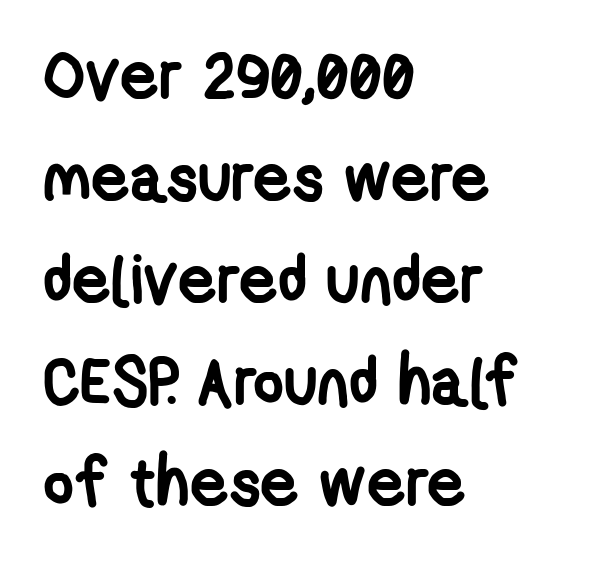
Q: Is the text bold? A: Yes.
Q: Is the typeface a serif or a sans-serif typeface? A: Sans-serif.
Q: Is the text underlined? A: No.
Q: How is the paragraph aligned? A: Left-aligned.
Q: Is the spacing between letters normal or unusually wide? A: Normal.
Q: Is the spacing between lines tight, normal or loose? A: Normal.
Q: Width (condensed, normal, or wide)? A: Condensed.
Q: Stroke contrast? A: Low.
Q: x-height? A: Medium.
Q: Monospaced? A: No.
